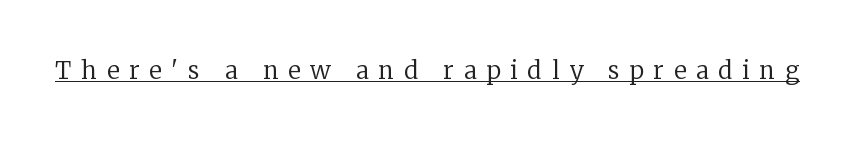
{"italic": "no", "bold": "no", "underline": "yes", "letter_spacing": "wide", "letter_spacing_em": 0.41, "glyph_px": 24}
